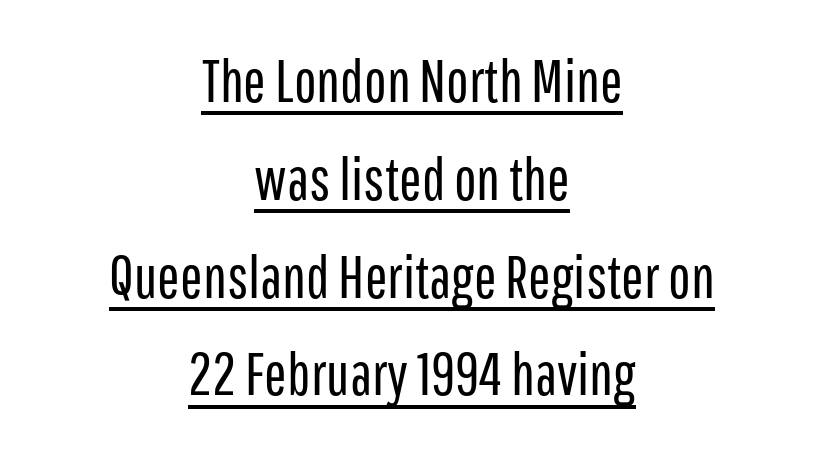
{"serif": "no", "italic": "no", "bold": "no", "weight": "regular", "width": "condensed", "stroke_contrast": "low", "x_height": "medium", "monospaced": "no", "underline": "yes", "align": "center", "line_spacing": "normal", "line_spacing_ratio": 1.63, "letter_spacing": "normal", "letter_spacing_em": 0.0, "glyph_px": 60}
